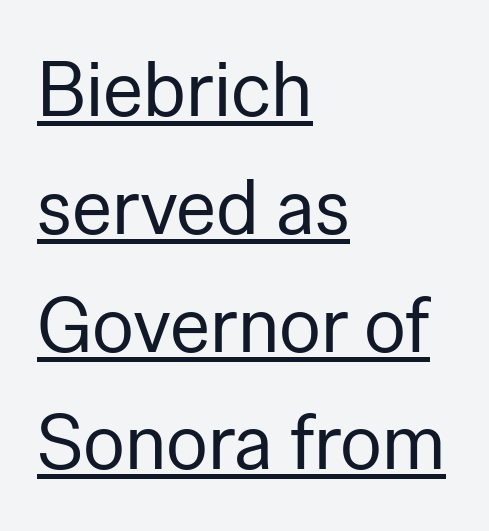
Q: Is the text bold? A: No.
Q: Is the text italic (slanted)? A: No, it is upright.
Q: Is the typeface a serif or a sans-serif typeface? A: Sans-serif.
Q: Is the text underlined? A: Yes.
Q: How is the paragraph aligned? A: Left-aligned.
Q: Is the spacing between letters normal or unusually wide? A: Normal.
Q: Is the spacing between lines tight, normal or loose? A: Normal.
Q: Width (condensed, normal, or wide)? A: Normal.
Q: Stroke contrast? A: Low.
Q: x-height? A: Medium.
Q: Monospaced? A: No.
